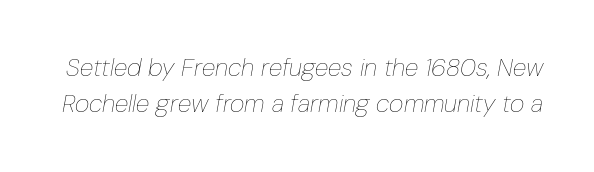
The image shows 25 px text type, italic (leaning right); set normal line spacing (1.46x), normal letter spacing, not underlined.
